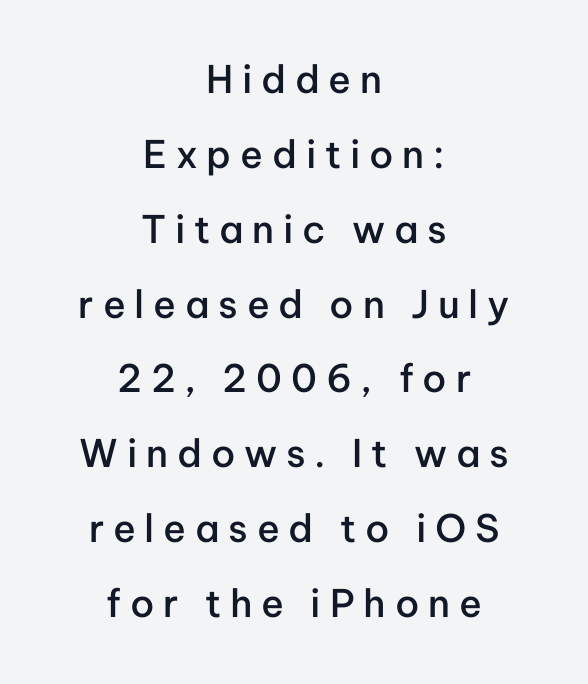
Each letter keeps its own natural width here, so spacing adapts to shape. This rendering widens character spacing well past its baseline value. Check where the strokes stop: nothing finishes them off — pure sans. Is the block centered? Yes — each line is placed symmetrically about the middle. The specimen reads as upright at a glance.
